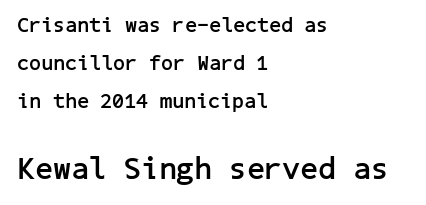
Q: Is the text bold? A: Yes.
Q: Is the text italic (slanted)? A: No, it is upright.
Q: Is the typeface a serif or a sans-serif typeface? A: Sans-serif.
Q: Is the text underlined? A: No.
Q: How is the paragraph aligned? A: Left-aligned.
Q: Is the spacing between letters normal or unusually wide? A: Normal.
Q: Which block of text is set in a larger size, the first (top) or the second (bottom)? A: The second (bottom) one.
Q: Width (condensed, normal, or wide)? A: Normal.
Q: Stroke contrast? A: Low.
Q: x-height? A: Medium.
